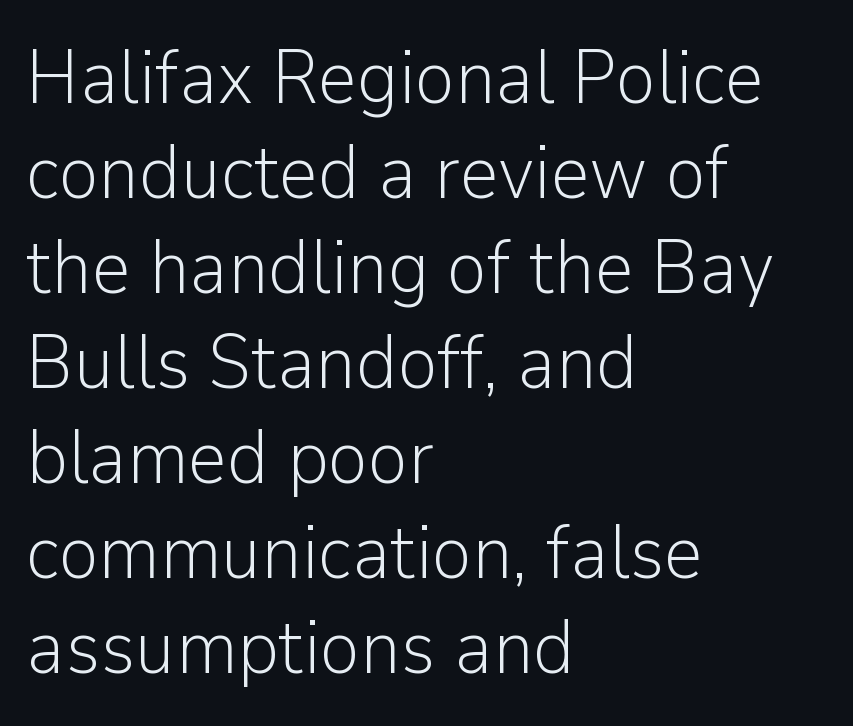
The image shows 76 px light sans-serif type, upright; set left-aligned, normal line spacing (1.25x), normal letter spacing, not underlined; low stroke contrast and a medium x-height.
